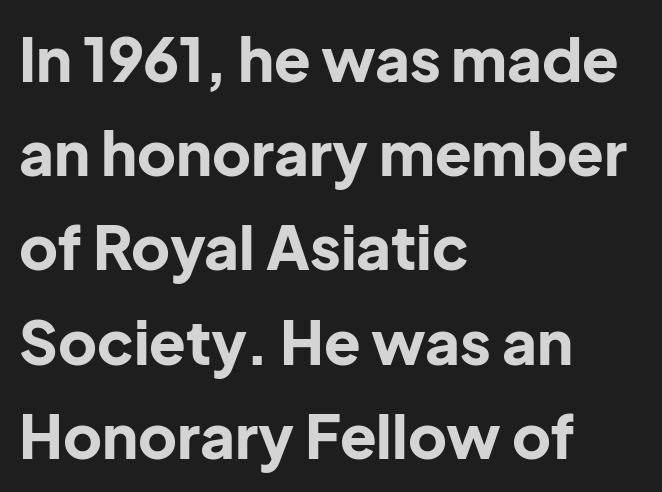
Between one letter and the next there's only the usual sliver of space. The font family rendered here belongs to the sans-serif group. A typesetter would call this proportional, since set widths differ per character. The rows are spaced the way most documents space them. The paragraph shown leans on its left margin. In terms of weight, the rendering is a true, heavy bold.
